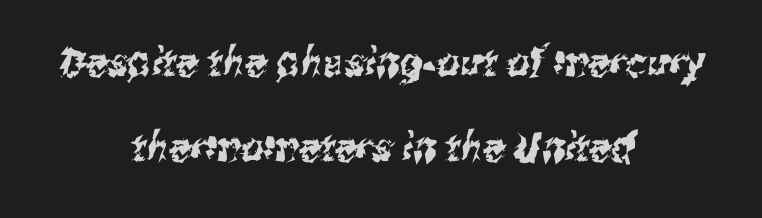
Q: Is the typeface a serif or a sans-serif typeface? A: Sans-serif.
Q: Is the text underlined? A: No.
Q: How is the paragraph aligned? A: Centered.
Q: Is the spacing between letters normal or unusually wide? A: Normal.
Q: Is the spacing between lines tight, normal or loose? A: Loose.
Q: Width (condensed, normal, or wide)? A: Condensed.
Q: Stroke contrast? A: Medium.
Q: x-height? A: Medium.
Q: Monospaced? A: No.
